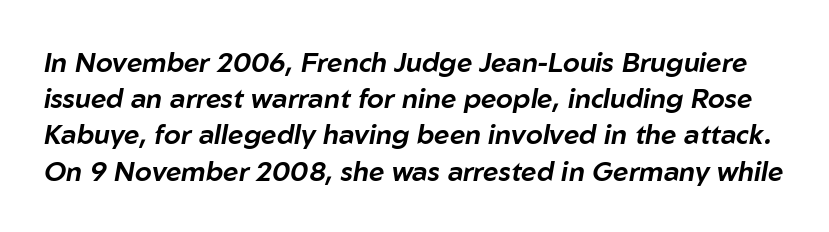
Compared with ordinary roman type, these characters are visibly tilted. Check the space under the baseline: it is left empty. Whoever set this chose a conventional vertical rhythm. Short note: letters normally spaced.
